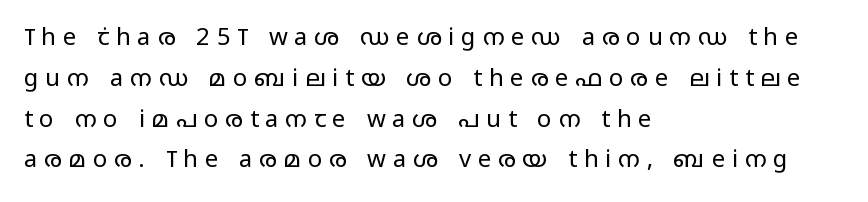
Q: Is the text bold? A: No.
Q: Is the text italic (slanted)? A: No, it is upright.
Q: Is the text underlined? A: No.
Q: How is the paragraph aligned? A: Left-aligned.
Q: Is the spacing between letters normal or unusually wide? A: Unusually wide.
Q: Is the spacing between lines tight, normal or loose? A: Normal.
